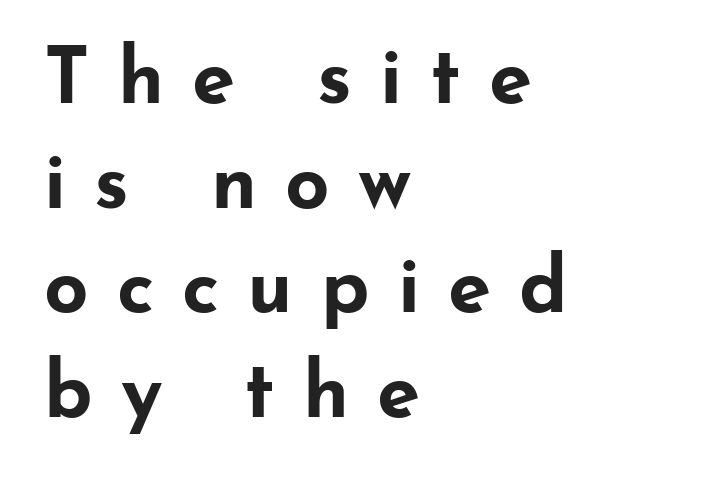
The image shows 78 px bold, wide sans-serif type, upright; set left-aligned, normal line spacing (1.34x), unusually wide letter spacing (+0.36 em), not underlined; low stroke contrast and a small x-height.
